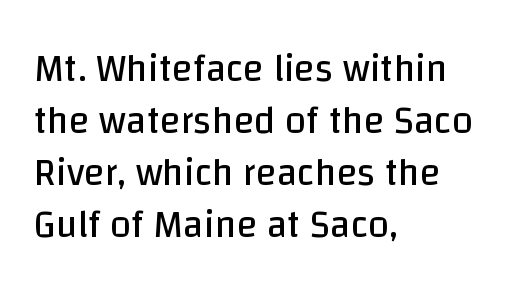
Q: Is the text bold? A: No.
Q: Is the text italic (slanted)? A: No, it is upright.
Q: Is the typeface a serif or a sans-serif typeface? A: Sans-serif.
Q: Is the text underlined? A: No.
Q: How is the paragraph aligned? A: Left-aligned.
Q: Is the spacing between letters normal or unusually wide? A: Normal.
Q: Is the spacing between lines tight, normal or loose? A: Normal.
Q: Width (condensed, normal, or wide)? A: Normal.
Q: Stroke contrast? A: Low.
Q: x-height? A: Large.
Q: Monospaced? A: No.
